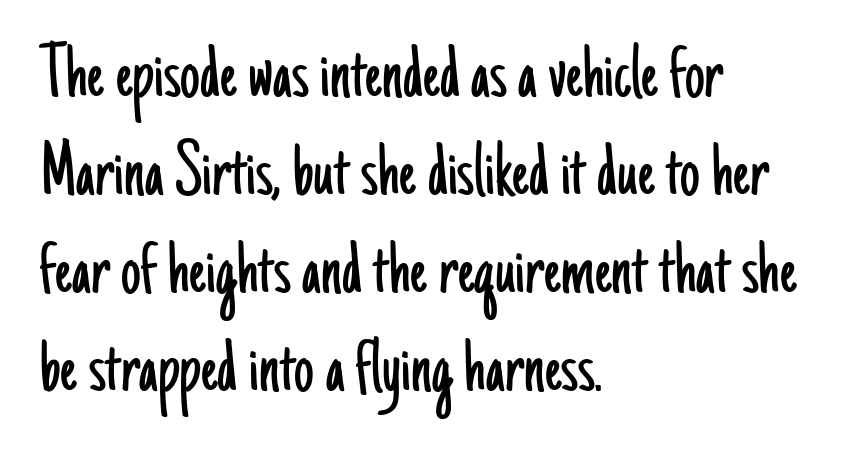
This rendering leaves character spacing at its baseline value. Is this a heavy cut? Hardly; it is regular or lighter. The paragraph has a hard left edge and a soft right edge. Style check: upright.
